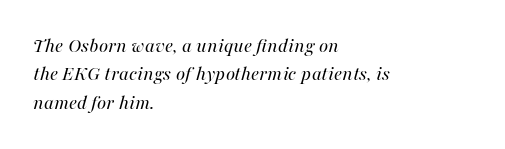
{"italic": "yes", "lean": "right", "slant_degrees": 16, "bold": "no", "underline": "no", "align": "left", "line_spacing": "normal", "line_spacing_ratio": 1.35, "letter_spacing": "normal", "letter_spacing_em": 0.0, "glyph_px": 21}
